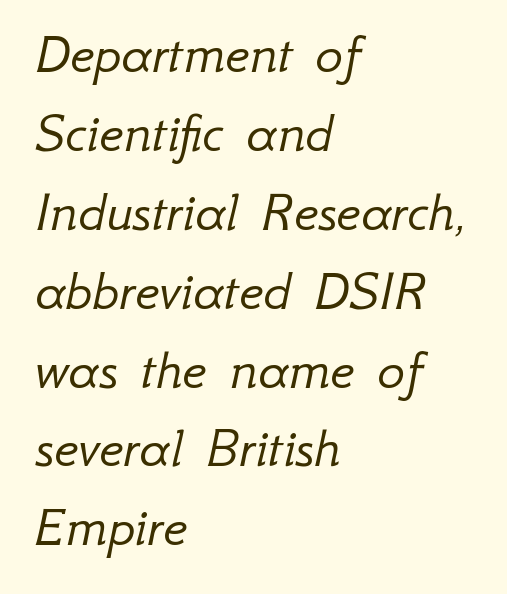
The image shows 58 px light type, italic (leaning right); set left-aligned, normal line spacing (1.36x), normal letter spacing, not underlined; low stroke contrast and a small x-height.
